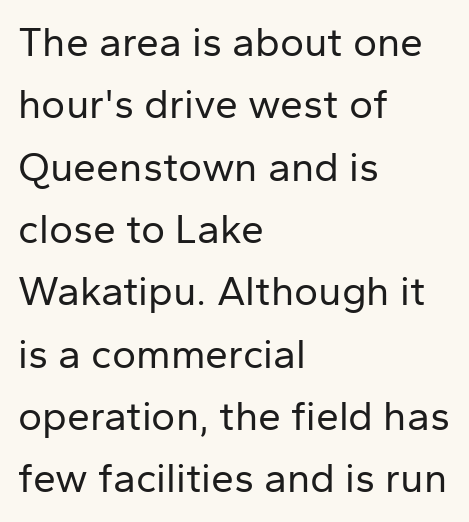
Q: Is the text bold? A: No.
Q: Is the text italic (slanted)? A: No, it is upright.
Q: Is the typeface a serif or a sans-serif typeface? A: Sans-serif.
Q: Is the text underlined? A: No.
Q: How is the paragraph aligned? A: Left-aligned.
Q: Is the spacing between letters normal or unusually wide? A: Normal.
Q: Is the spacing between lines tight, normal or loose? A: Normal.
Q: Width (condensed, normal, or wide)? A: Normal.
Q: Stroke contrast? A: Low.
Q: x-height? A: Medium.
Q: Monospaced? A: No.
